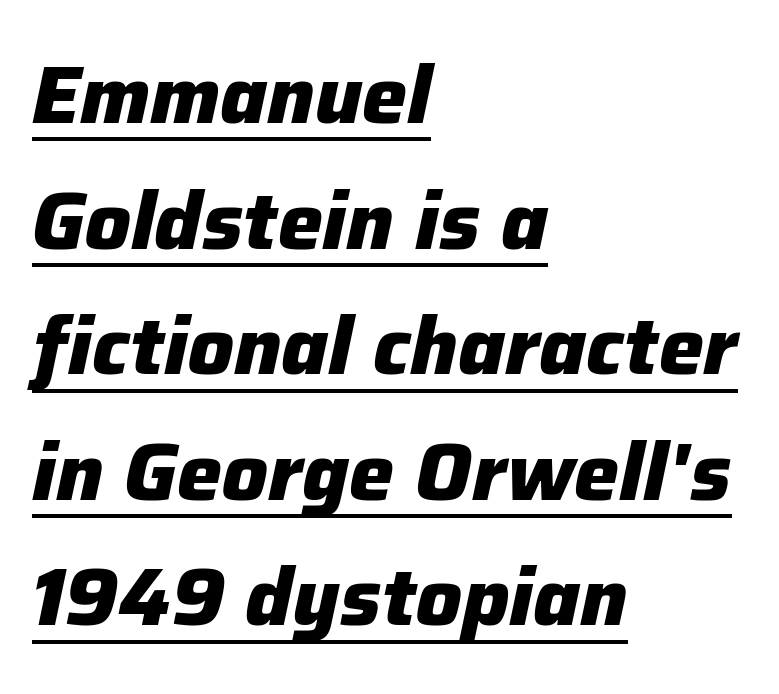
Q: Is the text bold? A: Yes.
Q: Is the text italic (slanted)? A: Yes, it leans right by about 12 degrees.
Q: Is the text underlined? A: Yes.
Q: How is the paragraph aligned? A: Left-aligned.
Q: Is the spacing between letters normal or unusually wide? A: Normal.
Q: Is the spacing between lines tight, normal or loose? A: Normal.
Q: Width (condensed, normal, or wide)? A: Normal.
Q: Stroke contrast? A: Low.
Q: x-height? A: Medium.
Q: Monospaced? A: No.
